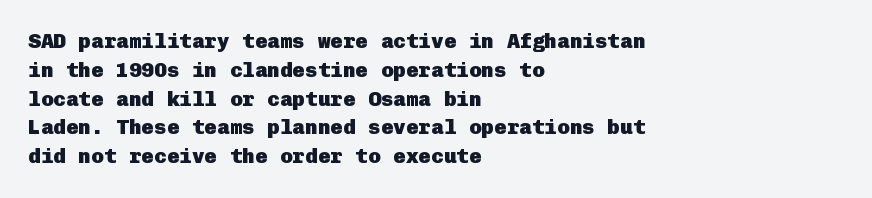
Leftover space on each line is placed entirely after the last word. The baseline area is clear. Tracking value appears to be zero — textbook default spacing. Is the type bold? Yes — the strokes are clearly thick and heavy.
